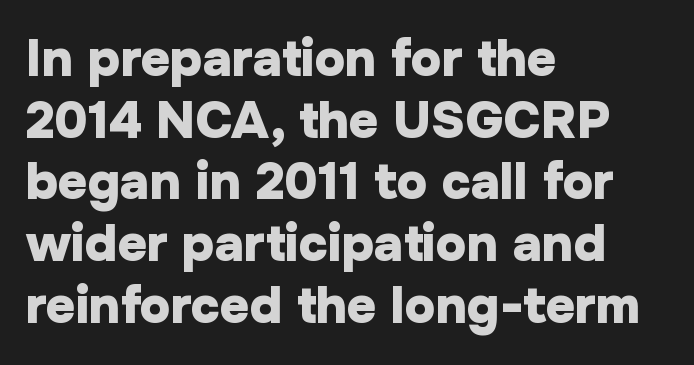
As a designer I'd log this as weight 700, bold. The designer went with a sans here, leaving each stem footless. This sample uses an upright cut, with every glyph sitting square on the baseline. Casual observation: everything's shoved over to the left. Varying glyph widths throughout — classic text-font behaviour.
